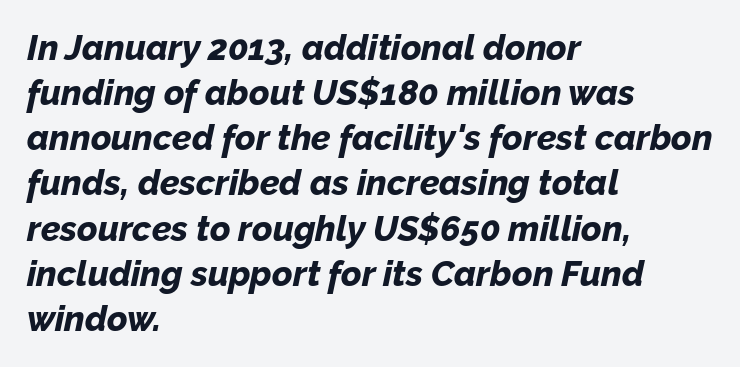
Q: Is the text bold? A: Yes.
Q: Is the text italic (slanted)? A: Yes, it leans right by about 12 degrees.
Q: Is the text underlined? A: No.
Q: How is the paragraph aligned? A: Left-aligned.
Q: Is the spacing between letters normal or unusually wide? A: Normal.
Q: Is the spacing between lines tight, normal or loose? A: Normal.
Q: Width (condensed, normal, or wide)? A: Normal.
Q: Stroke contrast? A: Low.
Q: x-height? A: Medium.
Q: Monospaced? A: No.
